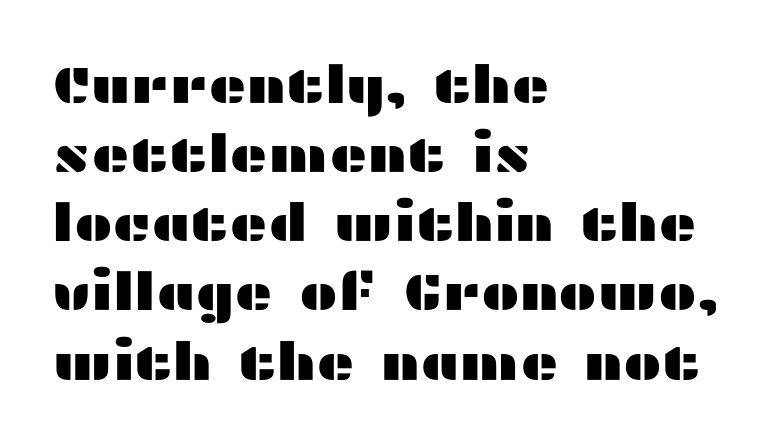
{"serif": "no", "italic": "no", "width": "wide", "stroke_contrast": "medium", "x_height": "medium", "monospaced": "no", "underline": "no", "align": "left", "line_spacing": "normal", "line_spacing_ratio": 1.33, "letter_spacing": "normal", "letter_spacing_em": 0.0, "glyph_px": 52}
